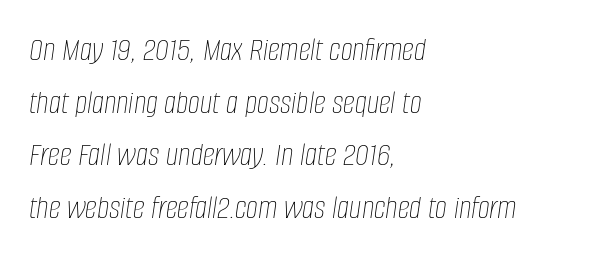
{"italic": "yes", "lean": "right", "slant_degrees": 8, "bold": "no", "weight": "thin", "width": "condensed", "stroke_contrast": "low", "x_height": "large", "monospaced": "no", "underline": "no", "align": "left", "line_spacing": "normal", "line_spacing_ratio": 1.55, "letter_spacing": "normal", "letter_spacing_em": 0.0, "glyph_px": 34}
